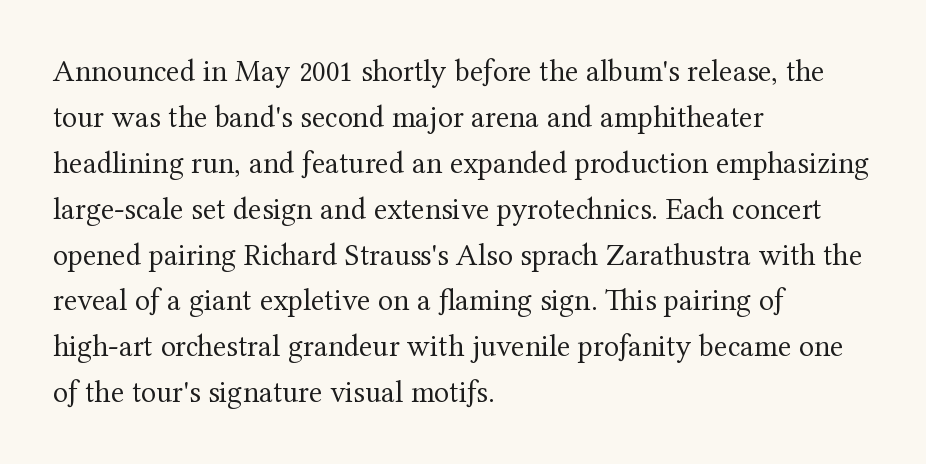
{"serif": "yes", "italic": "no", "bold": "no", "weight": "regular", "width": "normal", "stroke_contrast": "medium", "x_height": "medium", "monospaced": "no", "underline": "no", "align": "left", "line_spacing": "normal", "line_spacing_ratio": 1.48, "letter_spacing": "normal", "letter_spacing_em": 0.0, "glyph_px": 31}
